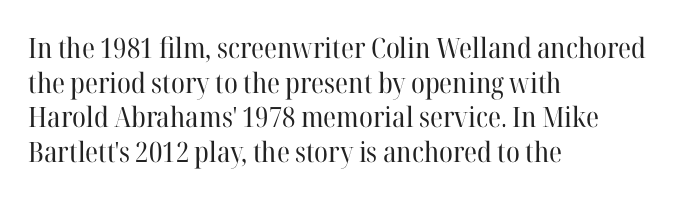
{"serif": "yes", "italic": "no", "bold": "no", "weight": "regular", "width": "normal", "stroke_contrast": "high", "x_height": "medium", "monospaced": "no", "underline": "no", "align": "left", "line_spacing_ratio": 1.24, "letter_spacing": "normal", "letter_spacing_em": 0.0, "glyph_px": 28}
